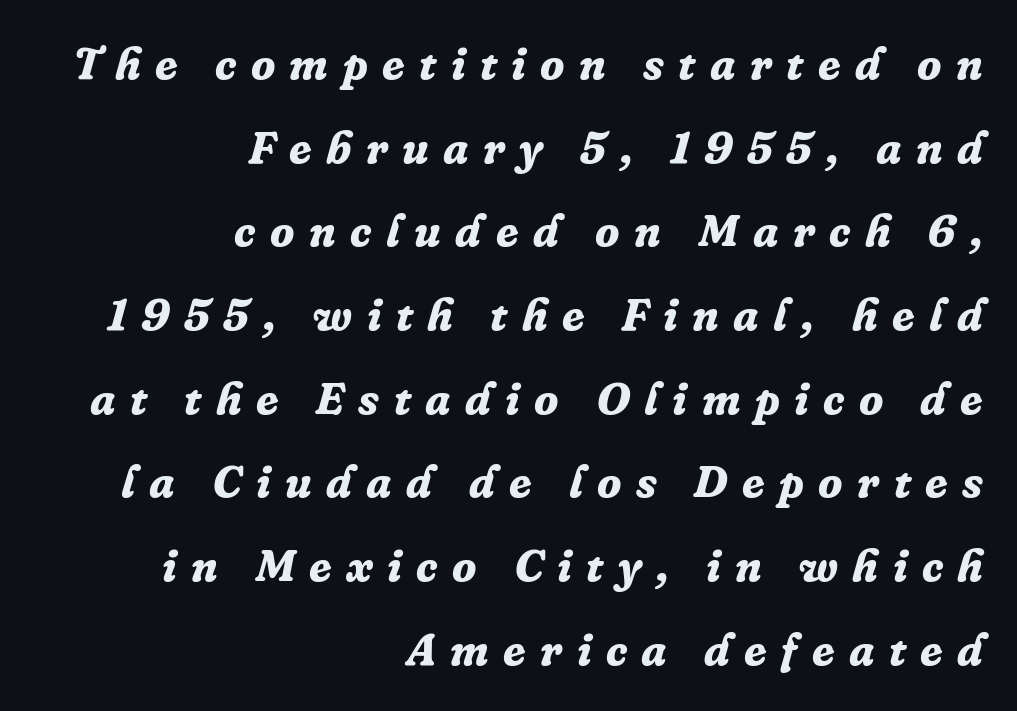
Q: Is the text bold? A: Yes.
Q: Is the text italic (slanted)? A: Yes, it leans right by about 16 degrees.
Q: Is the typeface a serif or a sans-serif typeface? A: Serif.
Q: Is the text underlined? A: No.
Q: How is the paragraph aligned? A: Right-aligned.
Q: Is the spacing between letters normal or unusually wide? A: Unusually wide.
Q: Width (condensed, normal, or wide)? A: Normal.
Q: Stroke contrast? A: Low.
Q: x-height? A: Medium.
Q: Monospaced? A: No.
